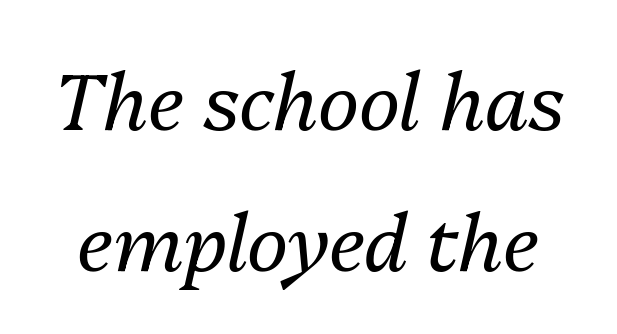
You can tell it's italic because the verticals aren't actually vertical. A typesetter would call this proportional, since set widths differ per character. The baseline area is clear. Unbolded letterforms with no extra heft.
